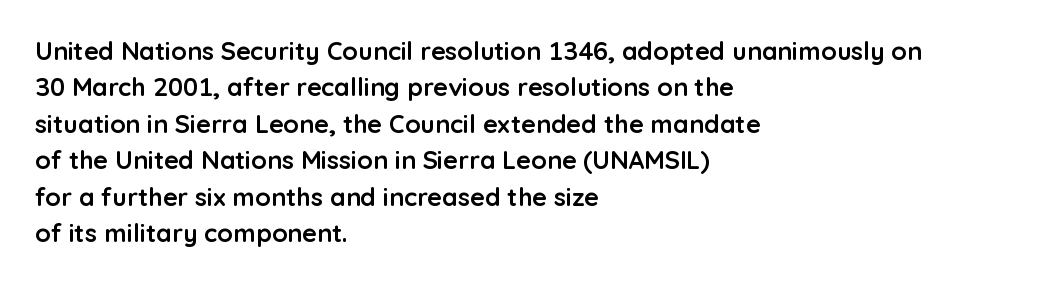
The image shows 25 px bold type, upright; set left-aligned, normal line spacing (1.46x), normal letter spacing, not underlined.
